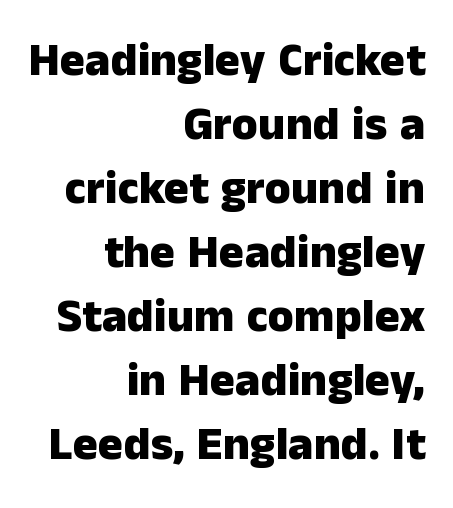
Q: Is the text bold? A: Yes.
Q: Is the text italic (slanted)? A: No, it is upright.
Q: Is the typeface a serif or a sans-serif typeface? A: Sans-serif.
Q: Is the text underlined? A: No.
Q: How is the paragraph aligned? A: Right-aligned.
Q: Is the spacing between letters normal or unusually wide? A: Normal.
Q: Is the spacing between lines tight, normal or loose? A: Normal.
Q: Width (condensed, normal, or wide)? A: Normal.
Q: Stroke contrast? A: Low.
Q: x-height? A: Medium.
Q: Monospaced? A: No.
